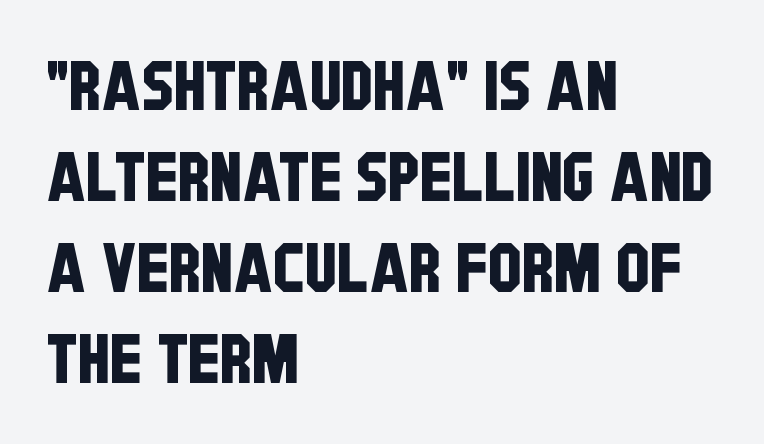
The image shows 68 px condensed sans-serif type; set left-aligned, normal line spacing (1.34x), normal letter spacing, not underlined; low stroke contrast and a large x-height.
